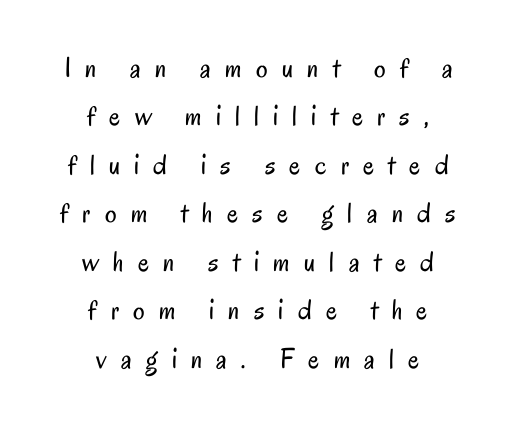
The line texture is sparse and dotted thanks to wide tracking. Ink coverage per letter is moderate at most. Think of a printed novel: that variable character pitch is what you see here. A centered setting, common on invitations and titles, is used for this passage.
